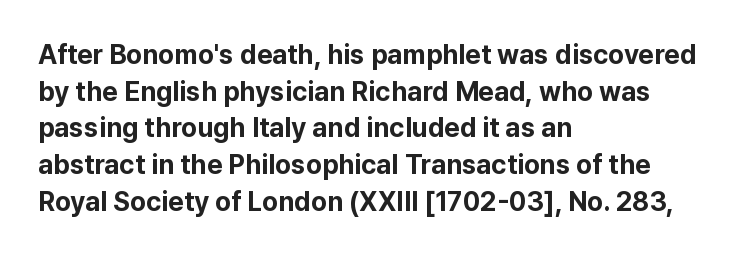
Q: Is the text bold? A: Yes.
Q: Is the text italic (slanted)? A: No, it is upright.
Q: Is the text underlined? A: No.
Q: How is the paragraph aligned? A: Left-aligned.
Q: Is the spacing between letters normal or unusually wide? A: Normal.
Q: Is the spacing between lines tight, normal or loose? A: Normal.
